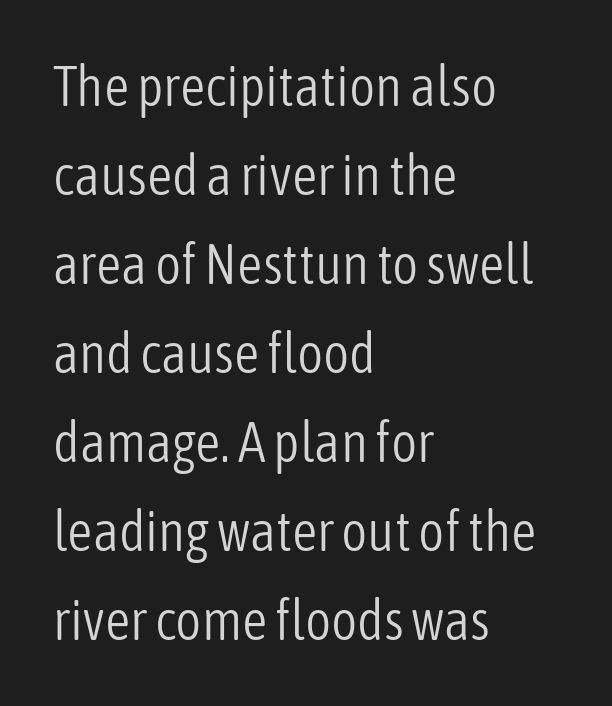
The image shows 56 px light, condensed sans-serif type, upright; set left-aligned, normal line spacing (1.59x), normal letter spacing, not underlined; low stroke contrast and a medium x-height.
